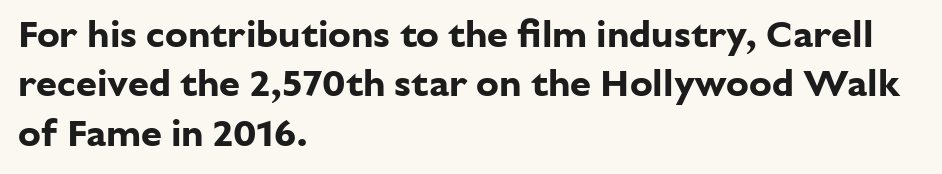
Here the glyphs are tracked normally, forming tight word shapes. What weight is shown? A full bold with thick strokes. Does the leading feel generous? No, just average. The compositor pushed each line to the left boundary.
